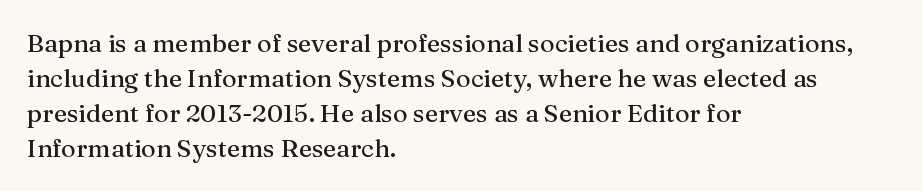
The image shows 25 px text type, upright; set left-aligned, normal line spacing (1.4x), normal letter spacing, not underlined.
